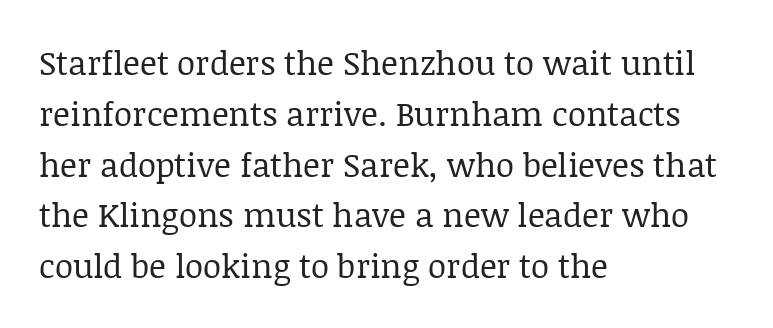
Casual observation: everything's shoved over to the left. Weight: in the light-to-regular range. Clear beneath every line of the passage. The lines sit at an ordinary, default distance from one another. The rendering uses natural spacing where letterforms have individual widths.
